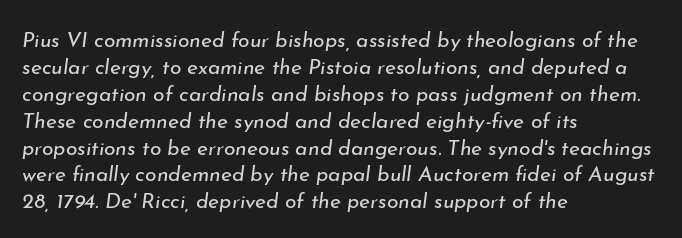
Q: Is the text bold? A: No.
Q: Is the text italic (slanted)? A: Yes, it leans right by about 7 degrees.
Q: Is the text underlined? A: No.
Q: How is the paragraph aligned? A: Left-aligned.
Q: Is the spacing between letters normal or unusually wide? A: Normal.
Q: Is the spacing between lines tight, normal or loose? A: Normal.
